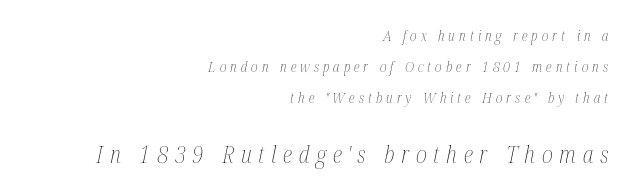
Q: Is the text bold? A: No.
Q: Is the text italic (slanted)? A: Yes, it leans right by about 12 degrees.
Q: Is the text underlined? A: No.
Q: How is the paragraph aligned? A: Right-aligned.
Q: Is the spacing between letters normal or unusually wide? A: Unusually wide.
Q: Is the spacing between lines tight, normal or loose? A: Loose.
Q: Which block of text is set in a larger size, the first (top) or the second (bottom)? A: The second (bottom) one.
